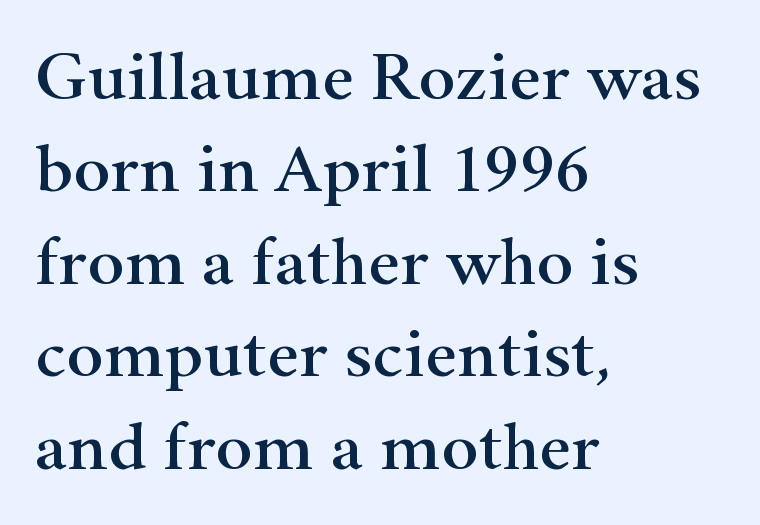
A typesetter would call this leading conventional body-copy spacing. Compared with a centered layout, this one pins lines to the left instead. You could call the tracking neutral — neither tight nor loose. The face used here is proportionally spaced, like ordinary book or web type.
